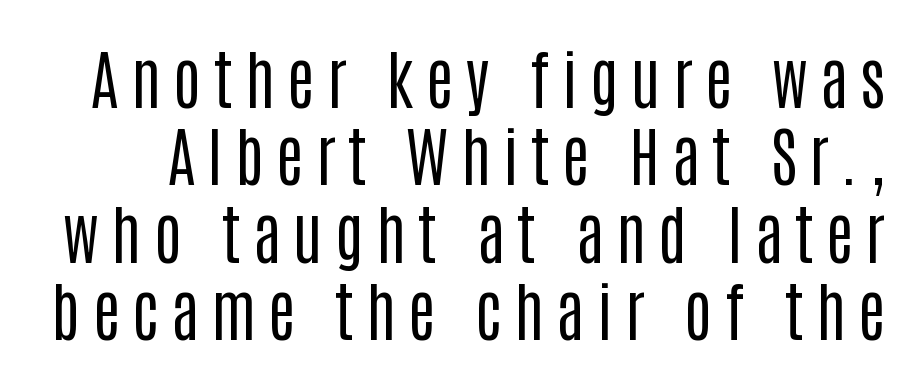
Beneath every word, the page is bare. Note the varied advance widths — an 'i' is clearly narrower than an 'm'. The letters stand upright; this is a roman face. The designer went with a sans here, leaving each stem footless. No extra ink here — the face is not bold.
